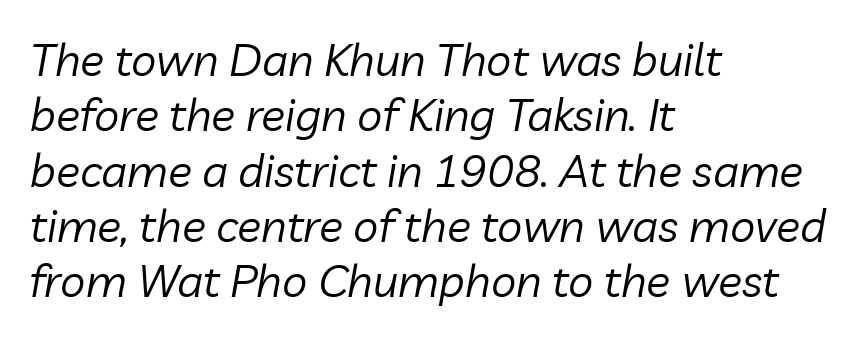
It's the slanting kind of type. Letter spacing: default. Do the characters align in a grid? No, the font is proportional. Caption: multi-line text, flush left, ragged right.
